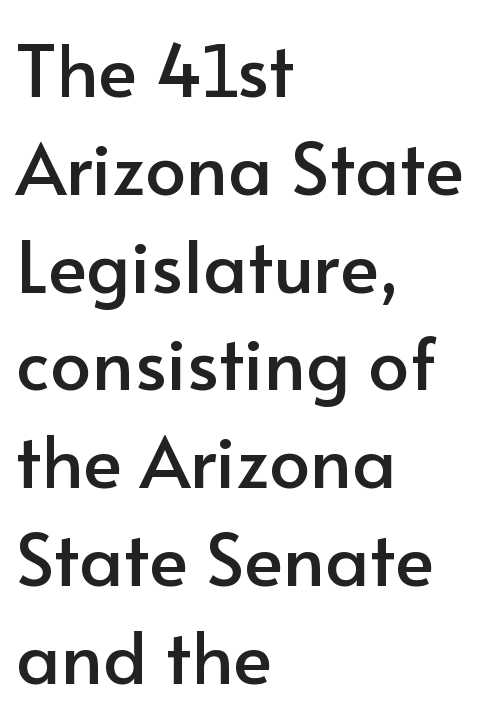
{"serif": "no", "italic": "no", "width": "normal", "stroke_contrast": "low", "x_height": "small", "monospaced": "no", "underline": "no", "align": "left", "line_spacing": "normal", "line_spacing_ratio": 1.34, "letter_spacing": "normal", "letter_spacing_em": 0.0, "glyph_px": 73}
